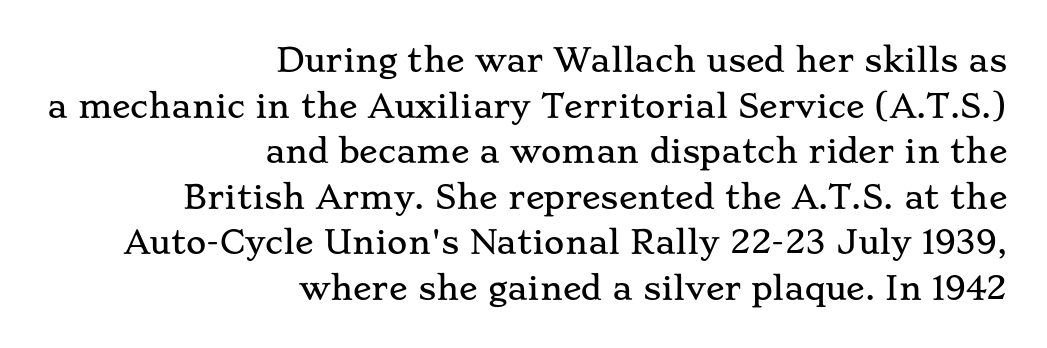
The image shows 31 px wide serif type, upright; set right-aligned, normal line spacing (1.47x), normal letter spacing, not underlined; low stroke contrast and a small x-height.
